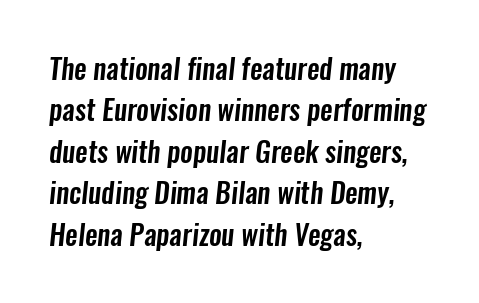
{"serif": "no", "width": "condensed", "stroke_contrast": "low", "x_height": "medium", "monospaced": "no", "underline": "no", "align": "left", "line_spacing": "normal", "line_spacing_ratio": 1.48, "letter_spacing": "normal", "letter_spacing_em": 0.0, "glyph_px": 28}
